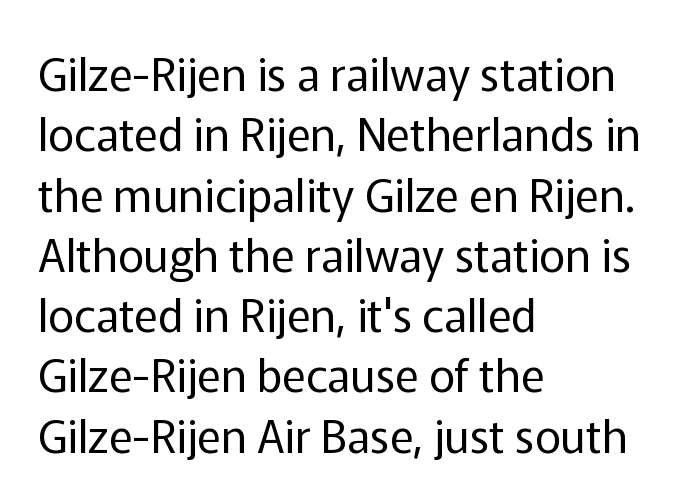
{"serif": "no", "italic": "no", "bold": "no", "weight": "regular", "width": "normal", "stroke_contrast": "low", "x_height": "medium", "monospaced": "no", "underline": "no", "align": "left", "line_spacing": "normal", "line_spacing_ratio": 1.34, "letter_spacing": "normal", "letter_spacing_em": 0.0, "glyph_px": 45}
